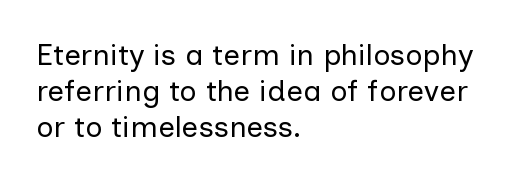
A roman cut, with each character standing at attention. Quick note: underline off. Nothing sits at the stroke ends, so this counts as sans-serif. Note the varied advance widths — an 'i' is clearly narrower than an 'm'. Heft: none added — not bold. If you drew a ruler down the left edge, every line would touch it.
